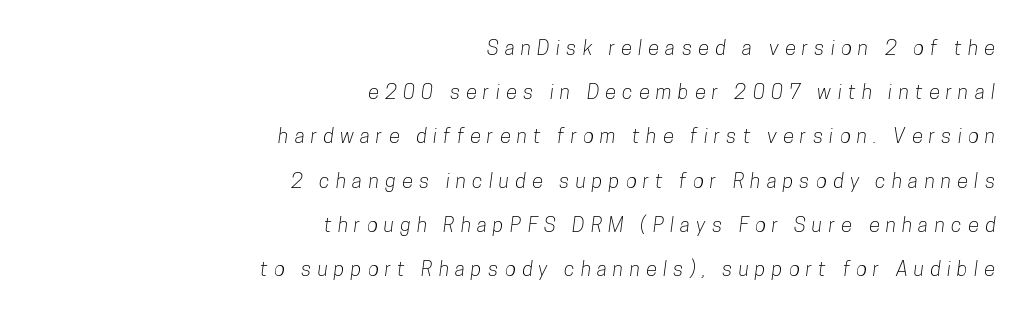
The image shows 20 px text type; set right-aligned, loose line spacing (2.21x), unusually wide letter spacing (+0.31 em), not underlined.
